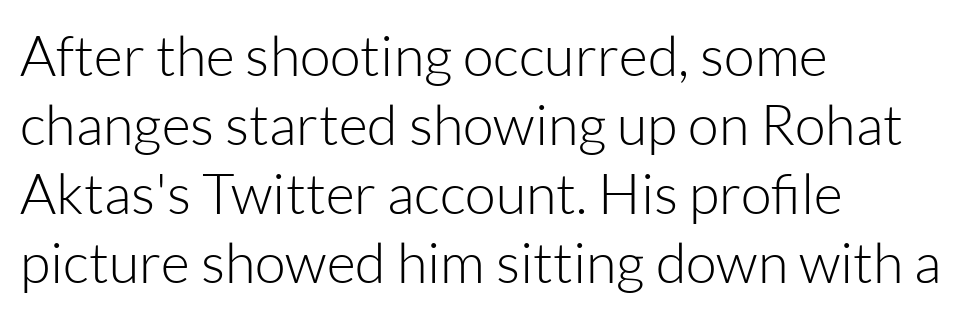
Q: Is the text bold? A: No.
Q: Is the text italic (slanted)? A: No, it is upright.
Q: Is the typeface a serif or a sans-serif typeface? A: Sans-serif.
Q: Is the text underlined? A: No.
Q: How is the paragraph aligned? A: Left-aligned.
Q: Is the spacing between letters normal or unusually wide? A: Normal.
Q: Width (condensed, normal, or wide)? A: Normal.
Q: Stroke contrast? A: Low.
Q: x-height? A: Medium.
Q: Monospaced? A: No.
